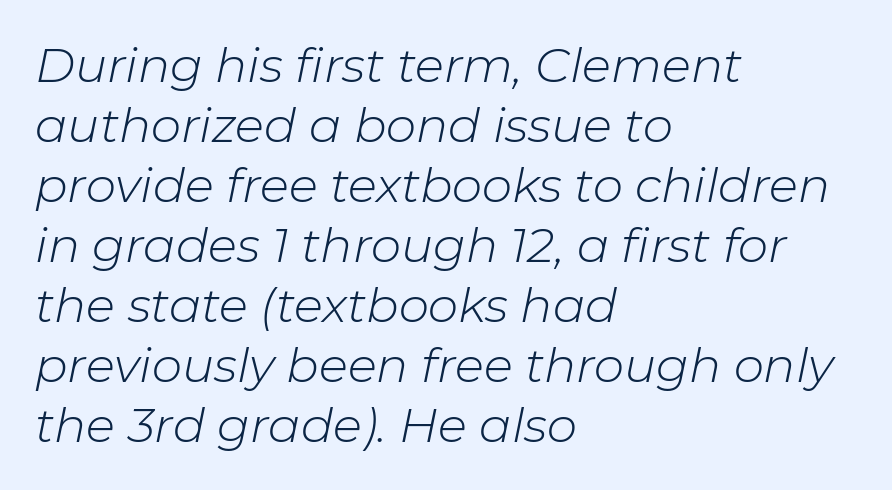
Q: Is the text bold? A: No.
Q: Is the text italic (slanted)? A: Yes, it leans right by about 11 degrees.
Q: Is the text underlined? A: No.
Q: How is the paragraph aligned? A: Left-aligned.
Q: Is the spacing between letters normal or unusually wide? A: Normal.
Q: Is the spacing between lines tight, normal or loose? A: Normal.
Q: Width (condensed, normal, or wide)? A: Normal.
Q: Stroke contrast? A: Low.
Q: x-height? A: Medium.
Q: Monospaced? A: No.
